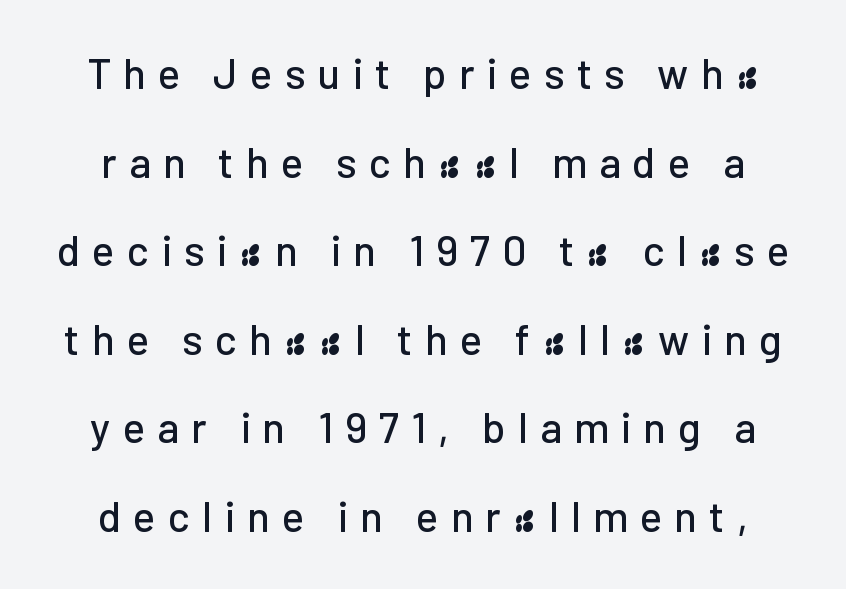
The image shows 42 px sans-serif type, upright; set loose line spacing (2.11x), unusually wide letter spacing (+0.29 em), not underlined; low stroke contrast and a medium x-height.
